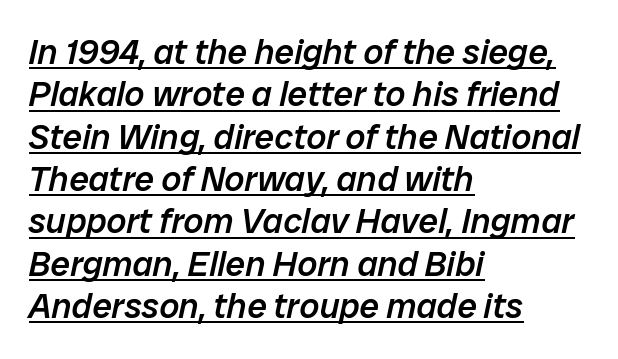
The image shows 35 px semibold type, italic (leaning right); set left-aligned, line spacing 1.21x, normal letter spacing, underlined; low stroke contrast and a medium x-height.
